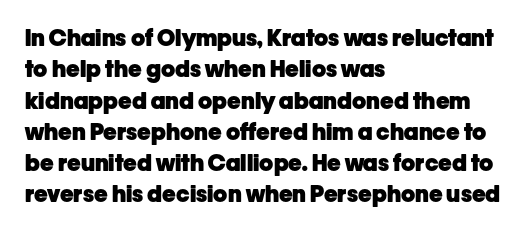
The image shows 23 px bold type, upright; set left-aligned, normal line spacing (1.36x), normal letter spacing, not underlined.
